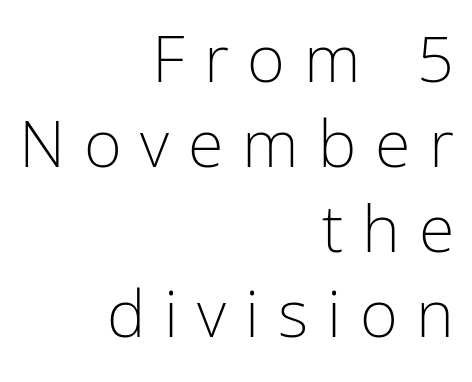
Students, note that the glyphs here are deliberately spaced far apart. This sample uses an upright cut, with every glyph sitting square on the baseline. Decoration check: the copy has no underline. The font family rendered here belongs to the sans-serif group. Do the characters align in a grid? No, the font is proportional. A student would call this right alignment; a typographer would say flush right, rag left.
